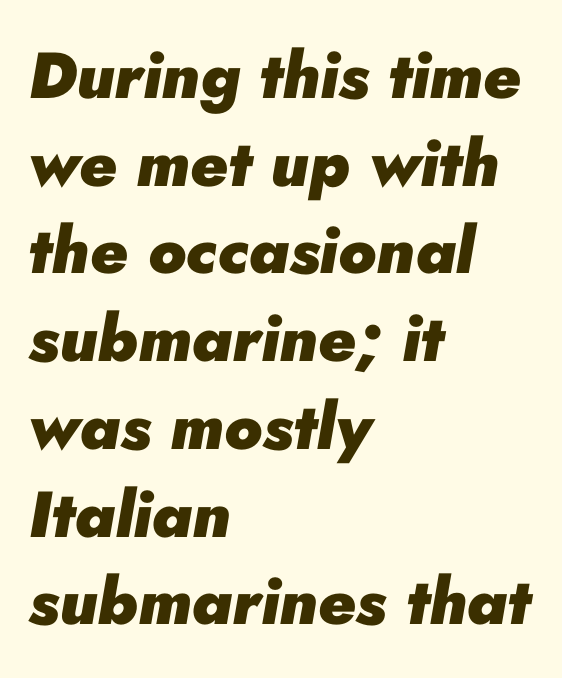
Q: Is the text bold? A: Yes.
Q: Is the text italic (slanted)? A: Yes, it leans right by about 10 degrees.
Q: Is the text underlined? A: No.
Q: How is the paragraph aligned? A: Left-aligned.
Q: Is the spacing between letters normal or unusually wide? A: Normal.
Q: Is the spacing between lines tight, normal or loose? A: Normal.
Q: Width (condensed, normal, or wide)? A: Normal.
Q: Stroke contrast? A: Low.
Q: x-height? A: Small.
Q: Monospaced? A: No.
